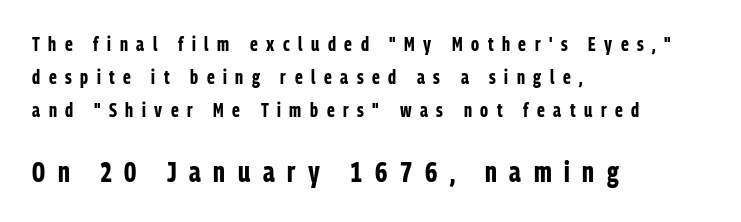
Q: Is the text bold? A: Yes.
Q: Is the text italic (slanted)? A: No, it is upright.
Q: Is the typeface a serif or a sans-serif typeface? A: Sans-serif.
Q: Is the text underlined? A: No.
Q: How is the paragraph aligned? A: Left-aligned.
Q: Is the spacing between letters normal or unusually wide? A: Unusually wide.
Q: Which block of text is set in a larger size, the first (top) or the second (bottom)? A: The second (bottom) one.
Q: Width (condensed, normal, or wide)? A: Condensed.
Q: Stroke contrast? A: Low.
Q: x-height? A: Medium.
Q: Monospaced? A: No.
